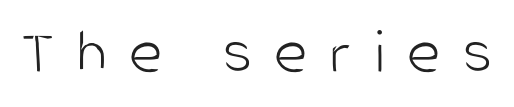
This sample has the flowing, uneven cadence of proportional lettering. This rendering widens character spacing well past its baseline value. The lettering holds an erect, upright posture throughout. Any mark beneath the type? The region is blank. This is not heavy type; no bold has been used.
